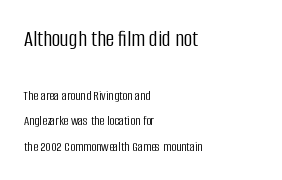
The image shows 24 px text type, upright; set left-aligned, line spacing 1.82x, normal letter spacing, not underlined; the first (top) block is 1.71x larger.
